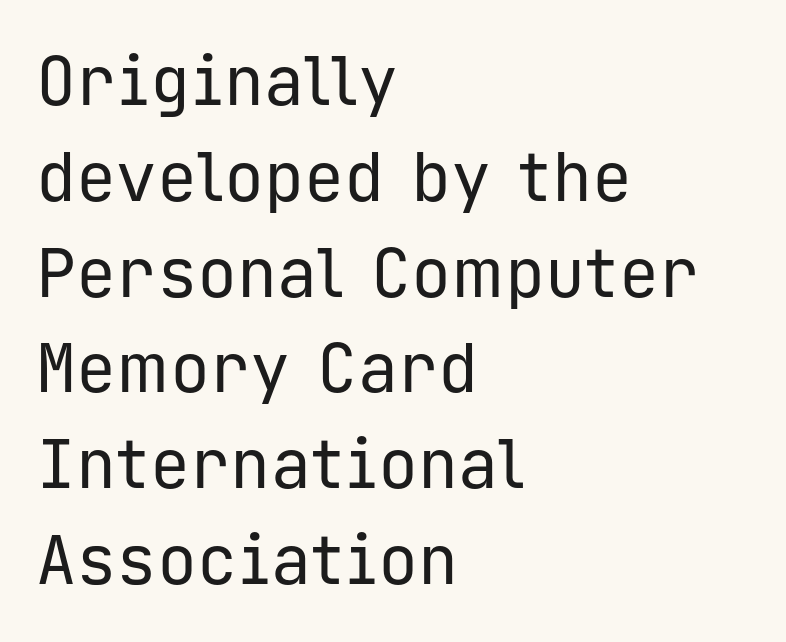
Q: Is the text bold? A: No.
Q: Is the text italic (slanted)? A: No, it is upright.
Q: Is the typeface a serif or a sans-serif typeface? A: Sans-serif.
Q: Is the text underlined? A: No.
Q: How is the paragraph aligned? A: Left-aligned.
Q: Is the spacing between letters normal or unusually wide? A: Normal.
Q: Is the spacing between lines tight, normal or loose? A: Normal.
Q: Width (condensed, normal, or wide)? A: Normal.
Q: Stroke contrast? A: Low.
Q: x-height? A: Medium.
Q: Monospaced? A: Yes.
